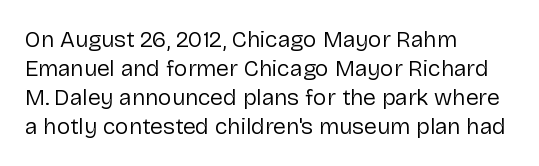
Q: Is the text bold? A: No.
Q: Is the text italic (slanted)? A: No, it is upright.
Q: Is the text underlined? A: No.
Q: How is the paragraph aligned? A: Left-aligned.
Q: Is the spacing between letters normal or unusually wide? A: Normal.
Q: Is the spacing between lines tight, normal or loose? A: Normal.
